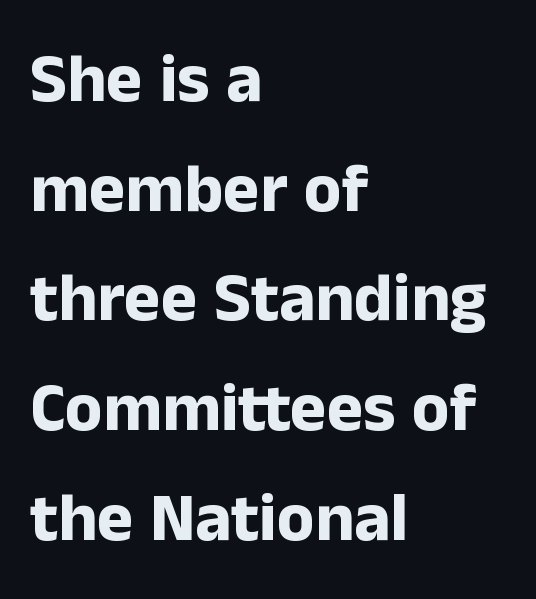
Evenly set lines give the paragraph a standard silhouette. Standard letterfit; no display-style spreading of the glyphs. Designer's note — italics off, roman on. The strokes are fattened all the way to bold. The rendering uses natural spacing where letterforms have individual widths.
